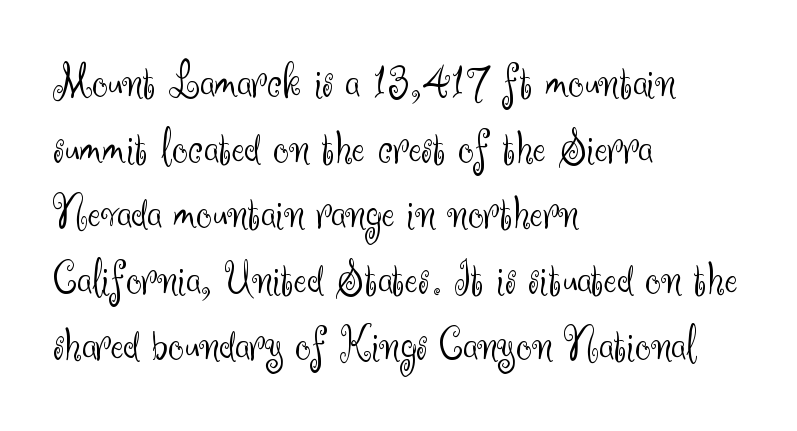
{"serif": "no", "italic": "no", "bold": "no", "weight": "light", "width": "normal", "stroke_contrast": "medium", "x_height": "small", "monospaced": "no", "underline": "no", "align": "left", "line_spacing": "normal", "line_spacing_ratio": 1.34, "letter_spacing": "normal", "letter_spacing_em": 0.0, "glyph_px": 49}
